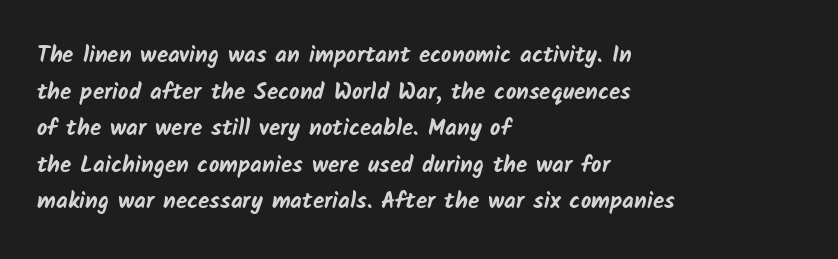
Strong, thick strokes mark this as bold type. Casual observation: everything's shoved over to the left. Only glyphs here, with clear space below each row. Vertically, the passage feels balanced, rows spaced as you'd expect.
